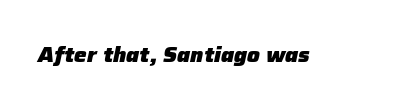
{"italic": "yes", "lean": "right", "slant_degrees": 12, "bold": "yes", "underline": "no", "letter_spacing": "normal", "letter_spacing_em": 0.0, "glyph_px": 21}
